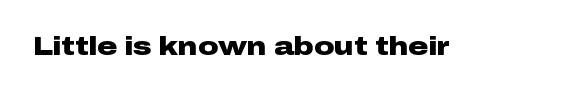
The image shows 25 px bold type, upright; set normal letter spacing, not underlined.
